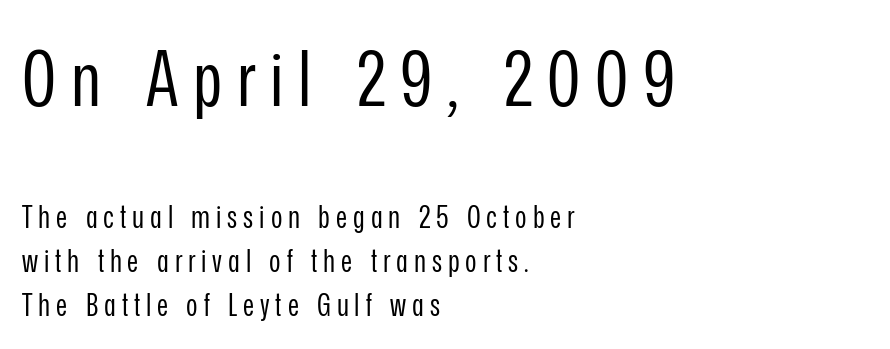
The image shows 77 px regular-weight, condensed sans-serif type, upright; set left-aligned, normal line spacing (1.43x), not underlined; the first (top) block is 2.48x larger; low stroke contrast and a medium x-height.
